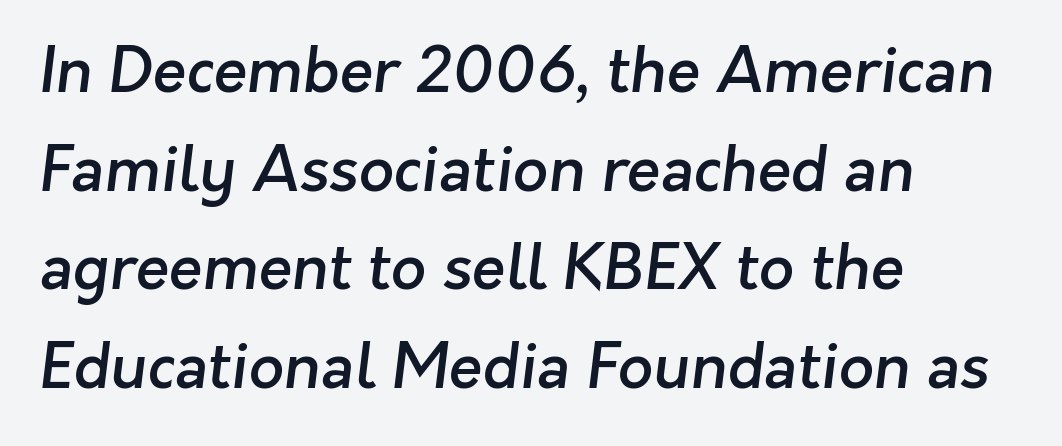
{"serif": "no", "bold": "semi", "weight": "semibold", "width": "normal", "stroke_contrast": "low", "x_height": "medium", "monospaced": "no", "underline": "no", "align": "left", "line_spacing": "normal", "line_spacing_ratio": 1.59, "letter_spacing": "normal", "letter_spacing_em": 0.0, "glyph_px": 62}
